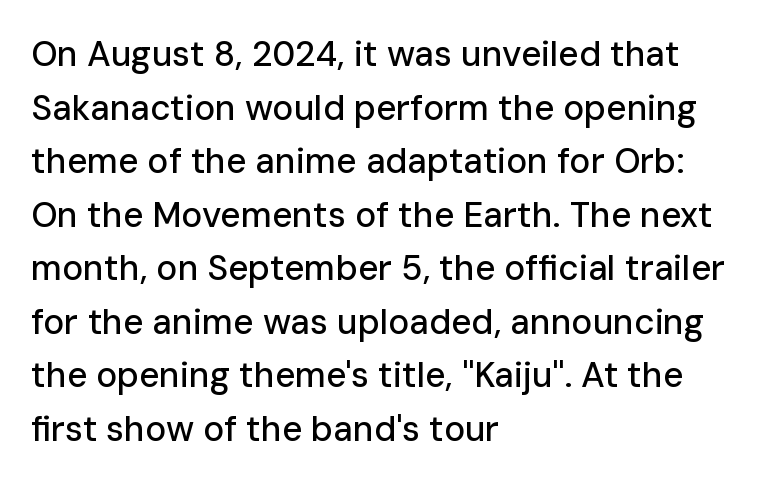
Q: Is the text italic (slanted)? A: No, it is upright.
Q: Is the typeface a serif or a sans-serif typeface? A: Sans-serif.
Q: Is the text underlined? A: No.
Q: How is the paragraph aligned? A: Left-aligned.
Q: Is the spacing between letters normal or unusually wide? A: Normal.
Q: Is the spacing between lines tight, normal or loose? A: Normal.
Q: Width (condensed, normal, or wide)? A: Normal.
Q: Stroke contrast? A: Low.
Q: x-height? A: Medium.
Q: Monospaced? A: No.
